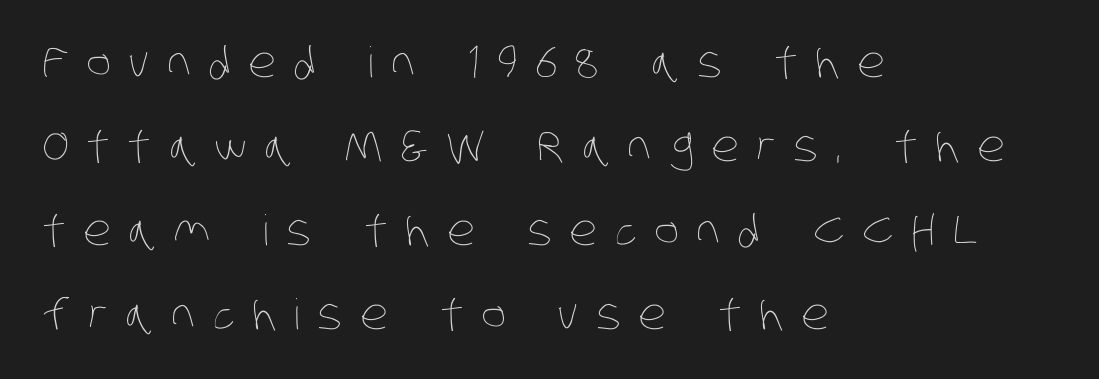
Q: Is the text bold? A: No.
Q: Is the text underlined? A: No.
Q: How is the paragraph aligned? A: Left-aligned.
Q: Is the spacing between letters normal or unusually wide? A: Unusually wide.
Q: Is the spacing between lines tight, normal or loose? A: Loose.
Q: Width (condensed, normal, or wide)? A: Condensed.
Q: Stroke contrast? A: Low.
Q: x-height? A: Large.
Q: Monospaced? A: No.
